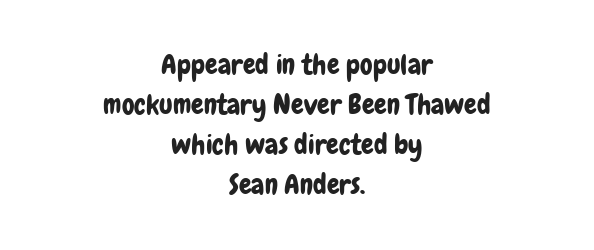
The image shows 28 px condensed sans-serif type, upright; set centered, normal line spacing (1.43x), normal letter spacing, not underlined; low stroke contrast and a medium x-height.
